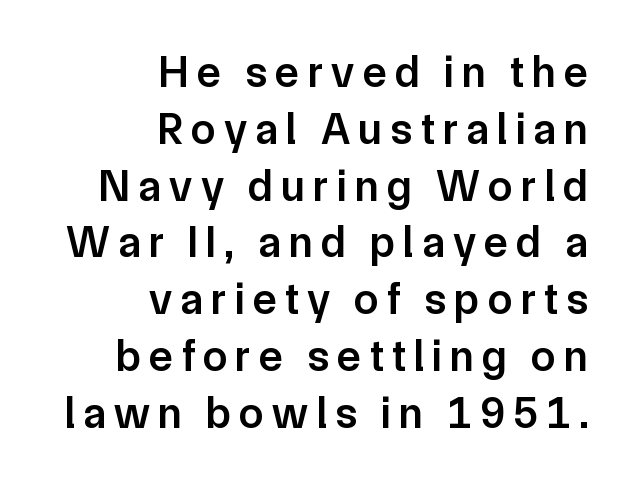
{"serif": "no", "italic": "no", "bold": "semi", "weight": "semibold", "width": "normal", "stroke_contrast": "low", "x_height": "medium", "monospaced": "no", "underline": "no", "align": "right", "line_spacing": "normal", "line_spacing_ratio": 1.29, "glyph_px": 44}
